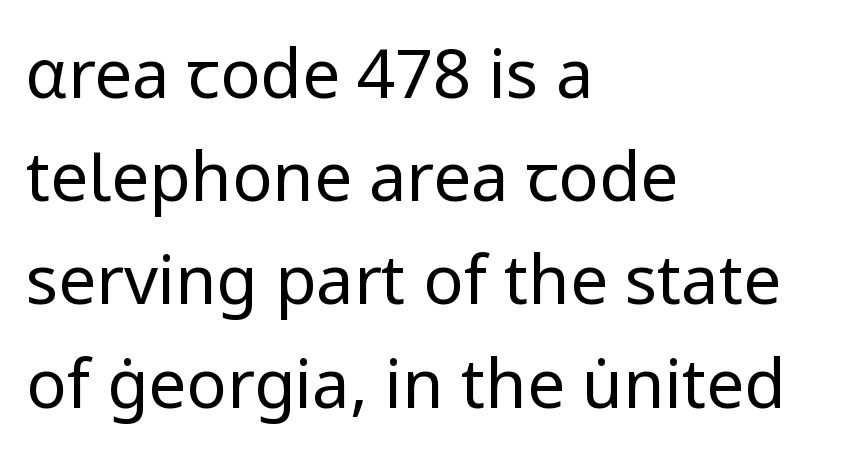
{"serif": "no", "italic": "no", "bold": "no", "weight": "regular", "width": "normal", "stroke_contrast": "low", "x_height": "medium", "monospaced": "no", "underline": "no", "align": "left", "line_spacing": "normal", "line_spacing_ratio": 1.54, "letter_spacing": "normal", "letter_spacing_em": 0.0, "glyph_px": 67}
